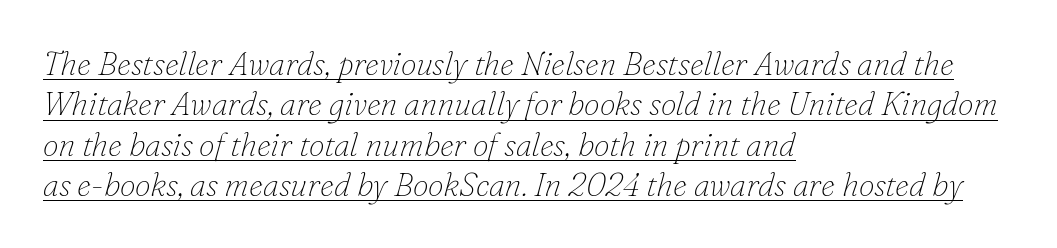
Vertical spacing — default. The type family on display is of the serif kind. Do the characters align in a grid? No, the font is proportional. Words appear dense and cohesive because spacing is normal.
